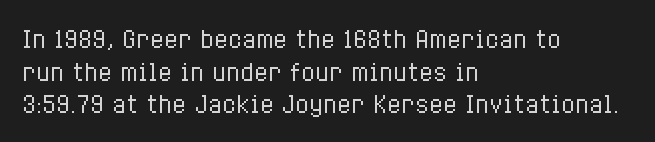
{"italic": "no", "bold": "no", "underline": "no", "align": "left", "line_spacing": "normal", "line_spacing_ratio": 1.42, "letter_spacing": "normal", "letter_spacing_em": 0.0, "glyph_px": 23}
